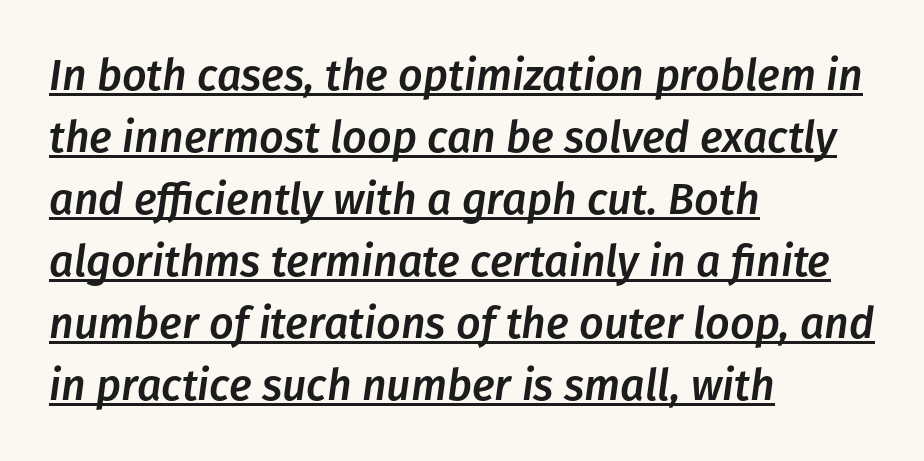
{"italic": "yes", "lean": "right", "slant_degrees": 8, "width": "normal", "stroke_contrast": "low", "x_height": "medium", "monospaced": "no", "underline": "yes", "align": "left", "line_spacing": "normal", "line_spacing_ratio": 1.44, "letter_spacing": "normal", "letter_spacing_em": 0.0, "glyph_px": 43}
